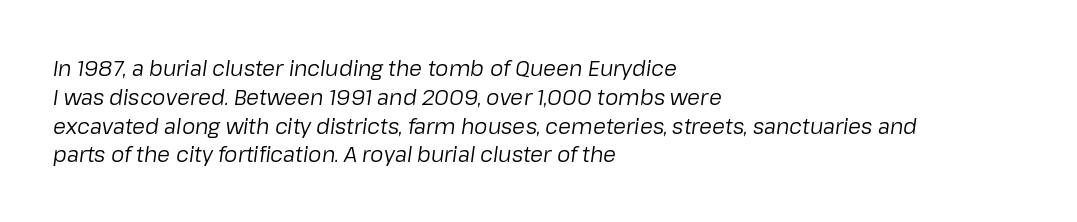
The passage shown stacks its lines at a standard gap. Compared with typical body copy, the letter spacing here is the same. Beneath every word, the page is bare. On a weight scale, this lands at 450 or below. The rag falls on the right side of this text block.
